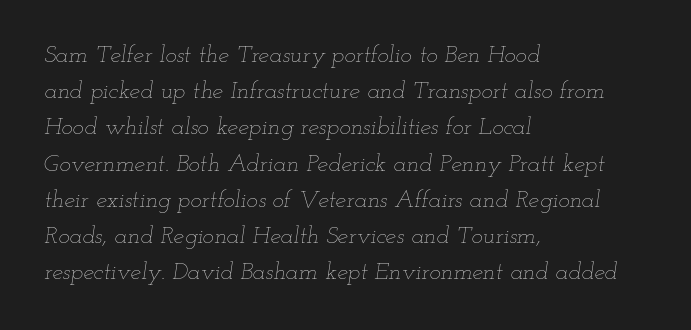
The image shows 24 px text type, italic (leaning right); set left-aligned, normal line spacing (1.51x), normal letter spacing, not underlined.
